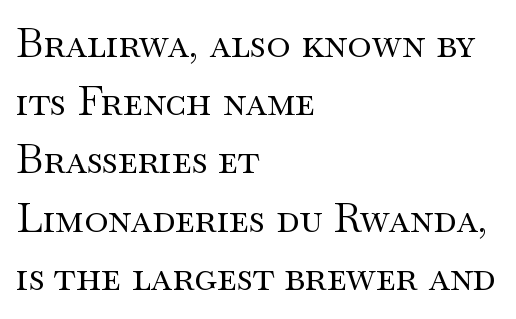
A clean baseline with only descenders dipping below it. The vertical gap from one line to the next is medium. Weight: regular or lighter. Left-aligned paragraph, ragged on the right.
